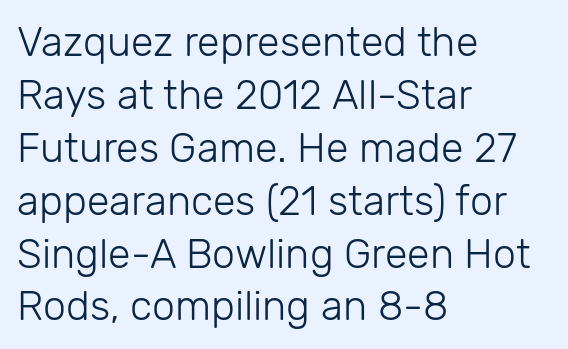
Caption: multi-line text, flush left, ragged right. Nope, no serifs anywhere on these letters. These lines are rendered in a variable-pitch font. Whoever set this chose a conventional vertical rhythm. Has an underline been added? It has not.
